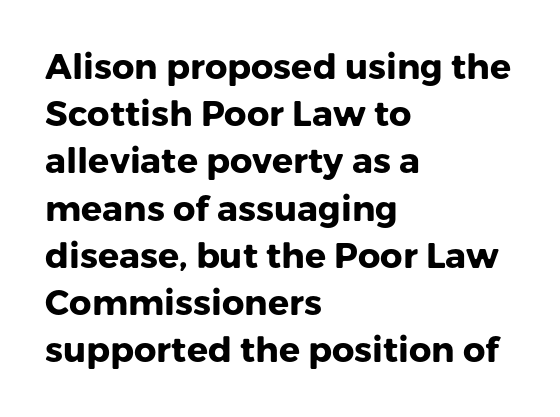
{"serif": "no", "italic": "no", "bold": "yes", "weight": "heavy", "width": "normal", "stroke_contrast": "low", "x_height": "medium", "monospaced": "no", "underline": "no", "align": "left", "line_spacing": "normal", "line_spacing_ratio": 1.35, "letter_spacing": "normal", "letter_spacing_em": 0.0, "glyph_px": 35}
